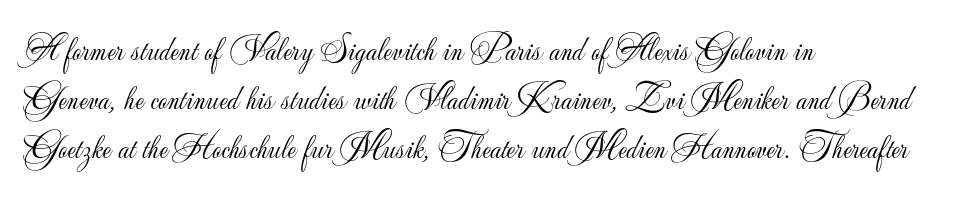
{"serif": "no", "bold": "no", "weight": "light", "width": "normal", "stroke_contrast": "low", "x_height": "small", "monospaced": "no", "underline": "no", "align": "left", "line_spacing": "normal", "line_spacing_ratio": 1.4, "letter_spacing": "normal", "letter_spacing_em": 0.0, "glyph_px": 35}
